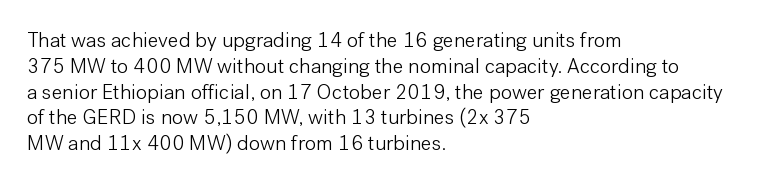
{"italic": "no", "bold": "no", "underline": "no", "align": "left", "line_spacing_ratio": 1.23, "letter_spacing": "normal", "letter_spacing_em": 0.0, "glyph_px": 21}
